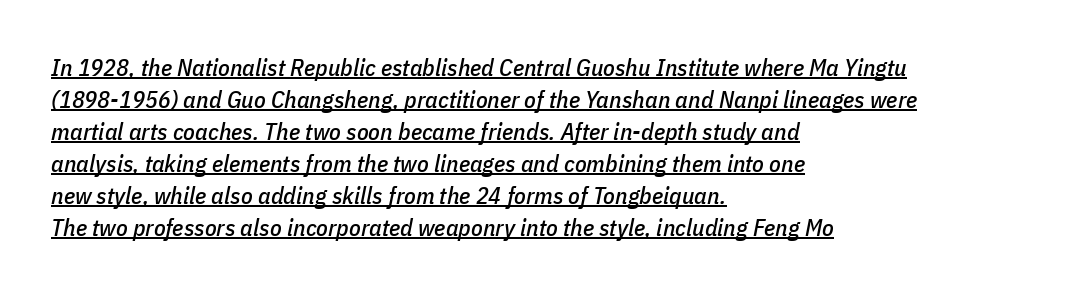
The image shows 24 px text type, italic (leaning right); set left-aligned, normal line spacing (1.33x), normal letter spacing, underlined.
